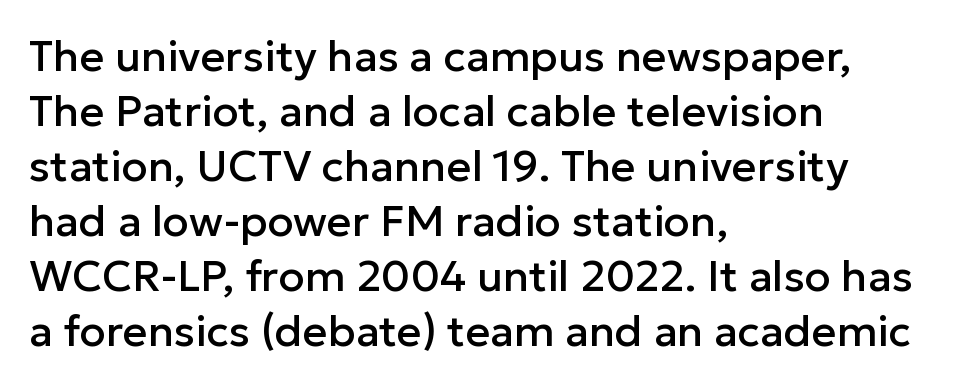
Q: Is the text italic (slanted)? A: No, it is upright.
Q: Is the typeface a serif or a sans-serif typeface? A: Sans-serif.
Q: Is the text underlined? A: No.
Q: How is the paragraph aligned? A: Left-aligned.
Q: Is the spacing between letters normal or unusually wide? A: Normal.
Q: Is the spacing between lines tight, normal or loose? A: Normal.
Q: Width (condensed, normal, or wide)? A: Normal.
Q: Stroke contrast? A: Low.
Q: x-height? A: Medium.
Q: Monospaced? A: No.
